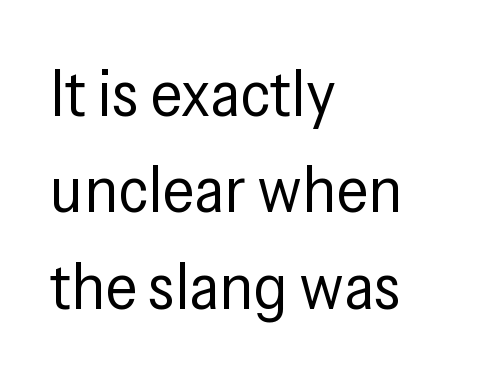
Q: Is the text bold? A: No.
Q: Is the text italic (slanted)? A: No, it is upright.
Q: Is the typeface a serif or a sans-serif typeface? A: Sans-serif.
Q: Is the text underlined? A: No.
Q: How is the paragraph aligned? A: Left-aligned.
Q: Is the spacing between letters normal or unusually wide? A: Normal.
Q: Is the spacing between lines tight, normal or loose? A: Normal.
Q: Width (condensed, normal, or wide)? A: Condensed.
Q: Stroke contrast? A: Low.
Q: x-height? A: Medium.
Q: Monospaced? A: No.
